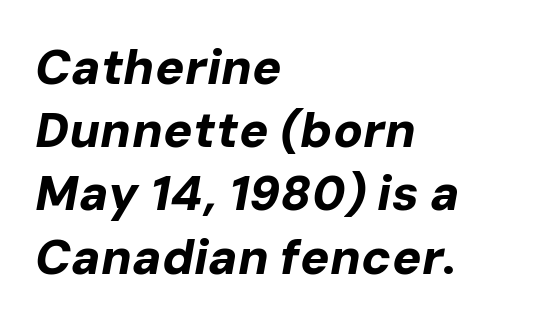
There is no visible air inserted between adjacent glyphs. The space directly below the letters is spotless. The letters are bold, with thick, heavy strokes. Style check: oblique. Note the varied advance widths — an 'i' is clearly narrower than an 'm'.
